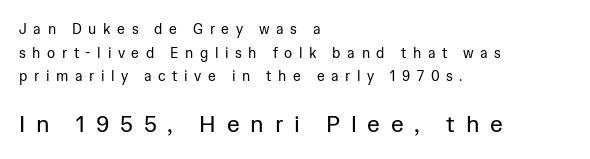
The block sitting lower on the canvas is the one with enlarged characters. Every character sits straight up, as roman type does. Normally led — the rows are evenly, conventionally spaced. The weight would be labelled regular, book, light, or lighter still. A classic flush-left, rag-right setting is used for this passage. The line texture is sparse and dotted thanks to wide tracking.
